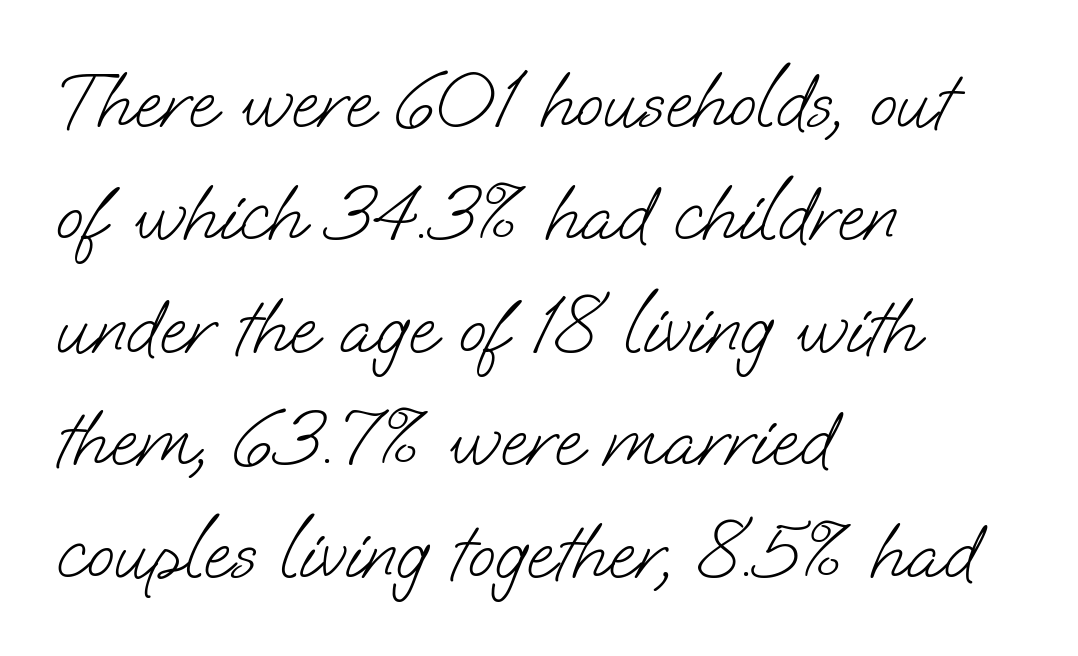
Q: Is the text bold? A: No.
Q: Is the typeface a serif or a sans-serif typeface? A: Sans-serif.
Q: Is the text underlined? A: No.
Q: How is the paragraph aligned? A: Left-aligned.
Q: Is the spacing between letters normal or unusually wide? A: Normal.
Q: Is the spacing between lines tight, normal or loose? A: Normal.
Q: Width (condensed, normal, or wide)? A: Normal.
Q: Stroke contrast? A: Low.
Q: x-height? A: Small.
Q: Monospaced? A: No.
